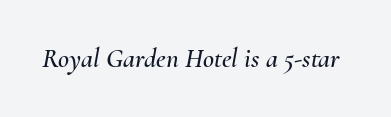
{"italic": "yes", "lean": "right", "slant_degrees": 10, "underline": "no", "letter_spacing": "normal", "letter_spacing_em": 0.0, "glyph_px": 27}
